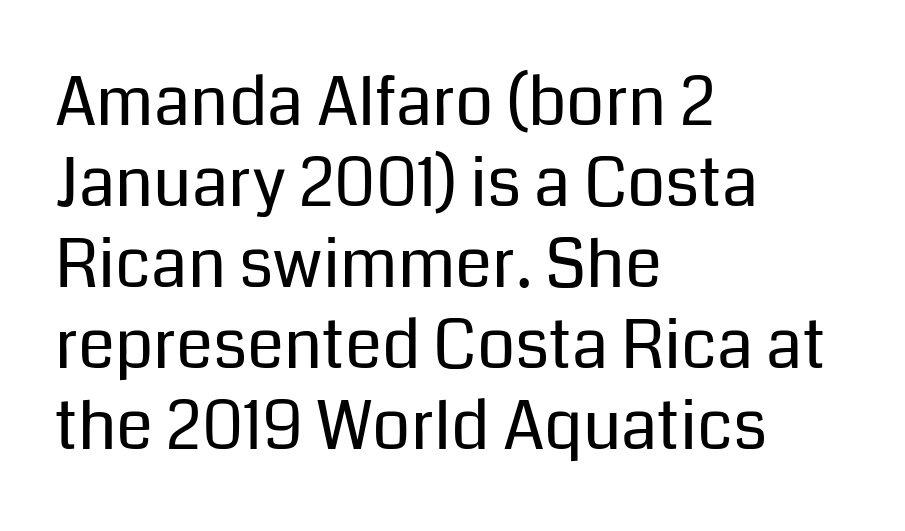
{"serif": "no", "italic": "no", "bold": "no", "weight": "regular", "width": "normal", "stroke_contrast": "low", "x_height": "medium", "monospaced": "no", "underline": "no", "align": "left", "line_spacing_ratio": 1.21, "letter_spacing": "normal", "letter_spacing_em": 0.0, "glyph_px": 67}
